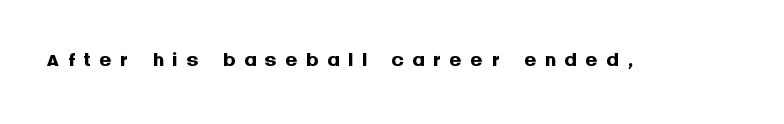
Q: Is the text bold? A: Yes.
Q: Is the text italic (slanted)? A: No, it is upright.
Q: Is the typeface a serif or a sans-serif typeface? A: Sans-serif.
Q: Is the text underlined? A: No.
Q: Is the spacing between letters normal or unusually wide? A: Unusually wide.
Q: Width (condensed, normal, or wide)? A: Normal.
Q: Stroke contrast? A: Medium.
Q: x-height? A: Large.
Q: Monospaced? A: No.
